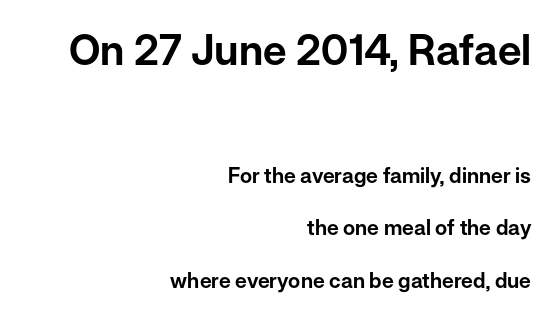
Q: Is the text italic (slanted)? A: No, it is upright.
Q: Is the typeface a serif or a sans-serif typeface? A: Sans-serif.
Q: Is the text underlined? A: No.
Q: How is the paragraph aligned? A: Right-aligned.
Q: Is the spacing between letters normal or unusually wide? A: Normal.
Q: Is the spacing between lines tight, normal or loose? A: Loose.
Q: Which block of text is set in a larger size, the first (top) or the second (bottom)? A: The first (top) one.
Q: Width (condensed, normal, or wide)? A: Normal.
Q: Stroke contrast? A: Low.
Q: x-height? A: Medium.
Q: Monospaced? A: No.
